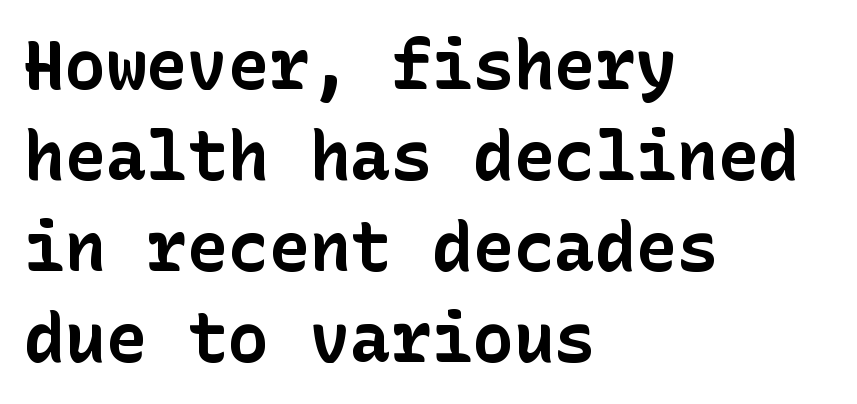
The image shows 68 px bold sans-serif type, upright; set left-aligned, normal line spacing (1.34x), normal letter spacing, not underlined; low stroke contrast and a medium x-height.
